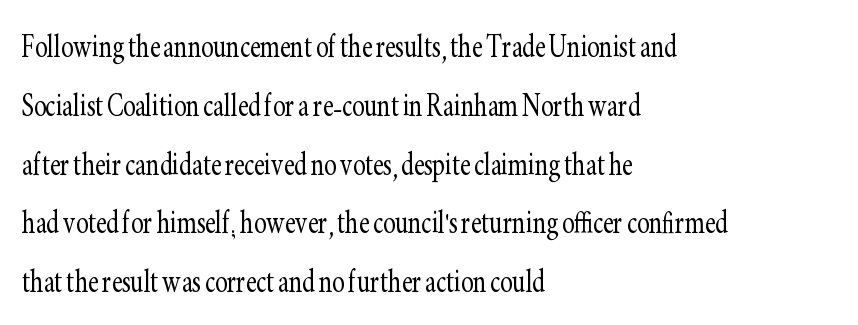
The image shows 37 px light, condensed serif type, upright; set left-aligned, normal line spacing (1.59x), normal letter spacing, not underlined; low stroke contrast and a small x-height.
